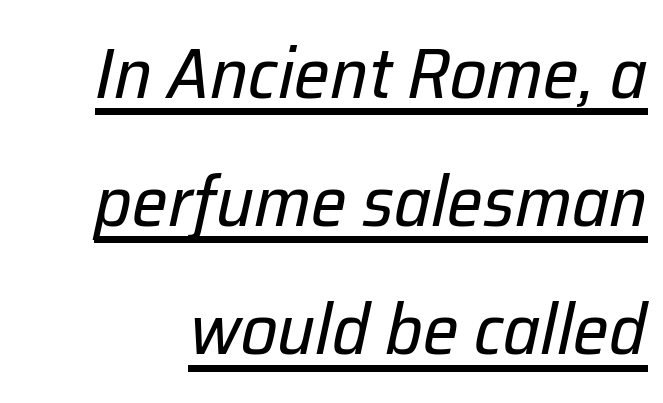
Q: Is the text bold? A: No.
Q: Is the text italic (slanted)? A: Yes, it leans right by about 12 degrees.
Q: Is the text underlined? A: Yes.
Q: Is the spacing between letters normal or unusually wide? A: Normal.
Q: Width (condensed, normal, or wide)? A: Normal.
Q: Stroke contrast? A: Low.
Q: x-height? A: Medium.
Q: Monospaced? A: No.
